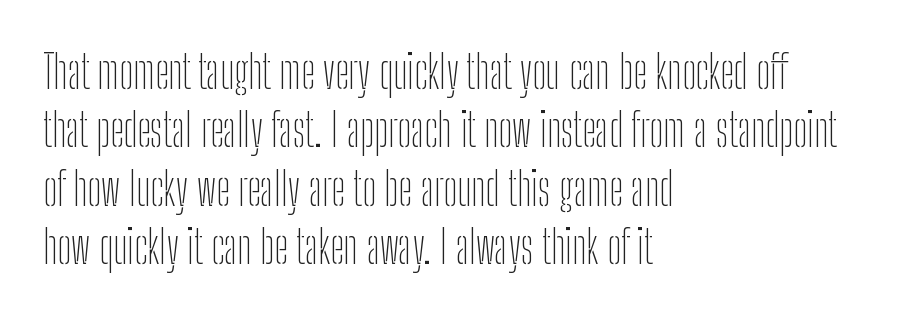
The face used here is proportionally spaced, like ordinary book or web type. Weight: in the light-to-regular range. Underlining? Definitely not there. Italic: no, the glyphs are upright roman. Look at the bottom of the vertical strokes: they stop flat, with no serifs. Typeset ragged right — the left edge is the straight one.
